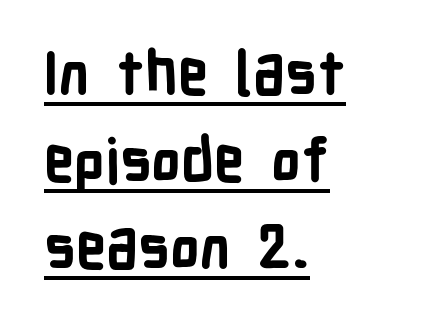
You can tell from the bare stems that sans-serif type was used. Horizontal bands of white between lines are of average thickness. Is this a fixed-width face? No — the glyphs have proportional, varying widths. This is the regular roman posture of the typeface. Each line starts at the same left margin while the right side varies. The glyphs have the mass of a bold cut.
